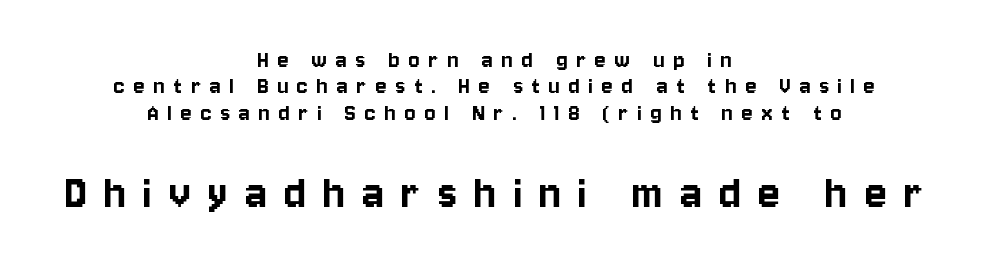
{"serif": "no", "italic": "no", "width": "condensed", "stroke_contrast": "low", "x_height": "large", "monospaced": "no", "underline": "no", "align": "center", "line_spacing": "tight", "line_spacing_ratio": 1.01, "letter_spacing": "wide", "letter_spacing_em": 0.34, "larger_block": "second", "size_ratio": 1.96, "glyph_px": 51}
